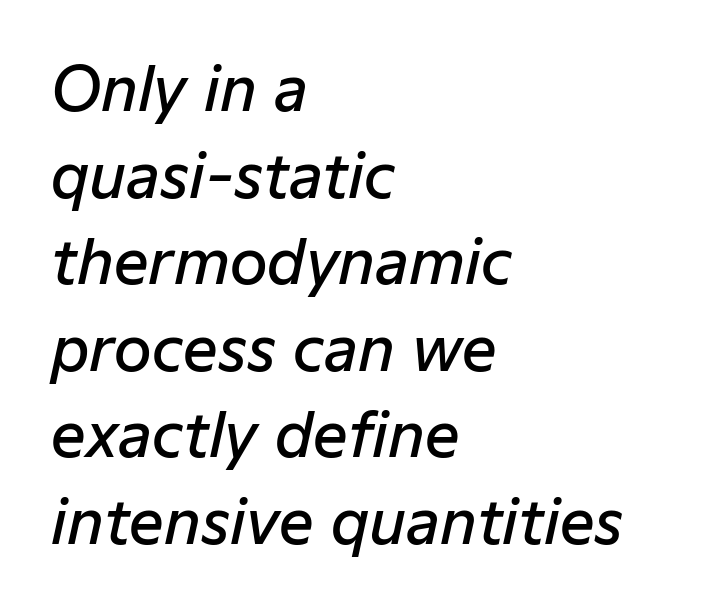
The image shows 61 px semibold type, italic (leaning right); set left-aligned, normal line spacing (1.42x), normal letter spacing, not underlined; low stroke contrast and a medium x-height.
